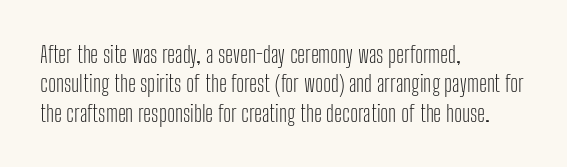
Q: Is the text bold? A: No.
Q: Is the text italic (slanted)? A: No, it is upright.
Q: Is the text underlined? A: No.
Q: How is the paragraph aligned? A: Left-aligned.
Q: Is the spacing between letters normal or unusually wide? A: Normal.
Q: Is the spacing between lines tight, normal or loose? A: Normal.
